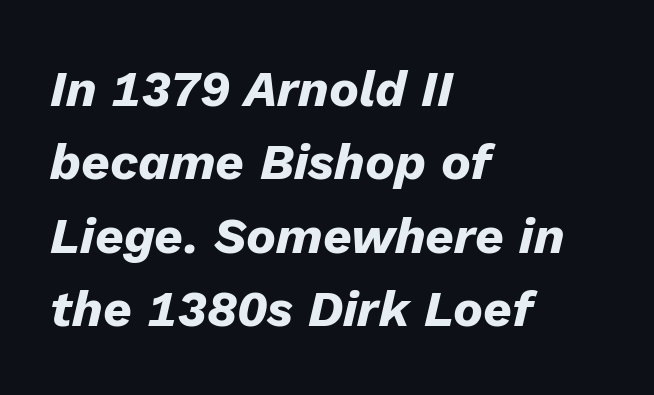
Q: Is the text bold? A: Yes.
Q: Is the text italic (slanted)? A: Yes, it leans right by about 13 degrees.
Q: Is the text underlined? A: No.
Q: How is the paragraph aligned? A: Left-aligned.
Q: Is the spacing between letters normal or unusually wide? A: Normal.
Q: Is the spacing between lines tight, normal or loose? A: Normal.
Q: Width (condensed, normal, or wide)? A: Normal.
Q: Stroke contrast? A: Low.
Q: x-height? A: Medium.
Q: Monospaced? A: No.
